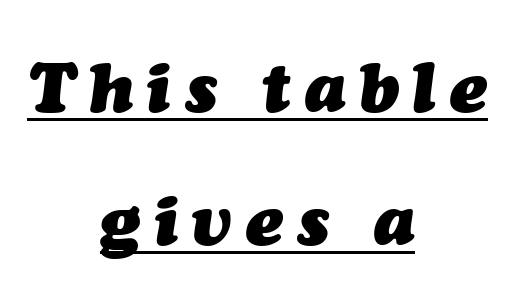
The line texture is sparse and dotted thanks to wide tracking. The passage shown is typed in a proportional face where columns would drift. Is there an underline? Yes — a line sits under the letters. The text carries the slant typical of an italic or oblique font. Reading down the column, the eye jumps a long way to each next line. I'd describe the lettering as bold — thick and assertive.
